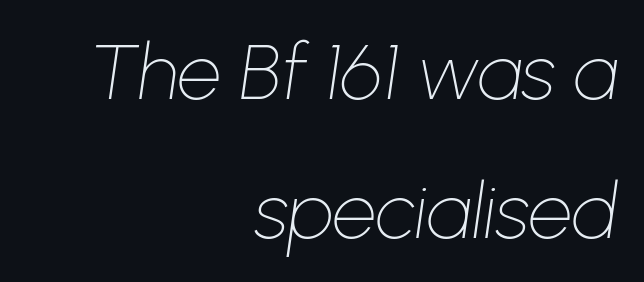
Q: Is the text bold? A: No.
Q: Is the text italic (slanted)? A: Yes, it leans right by about 8 degrees.
Q: Is the text underlined? A: No.
Q: How is the paragraph aligned? A: Right-aligned.
Q: Is the spacing between letters normal or unusually wide? A: Normal.
Q: Width (condensed, normal, or wide)? A: Normal.
Q: Stroke contrast? A: Low.
Q: x-height? A: Medium.
Q: Monospaced? A: No.
